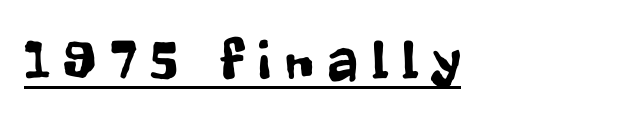
Q: Is the text italic (slanted)? A: No, it is upright.
Q: Is the typeface a serif or a sans-serif typeface? A: Sans-serif.
Q: Is the text underlined? A: Yes.
Q: How is the paragraph aligned? A: Left-aligned.
Q: Is the spacing between letters normal or unusually wide? A: Unusually wide.
Q: Width (condensed, normal, or wide)? A: Condensed.
Q: Stroke contrast? A: Low.
Q: x-height? A: Medium.
Q: Monospaced? A: No.
